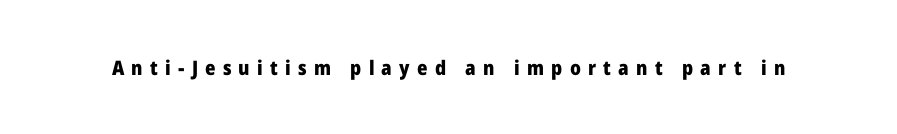
{"italic": "no", "bold": "yes", "underline": "no", "letter_spacing": "wide", "letter_spacing_em": 0.36, "glyph_px": 20}
